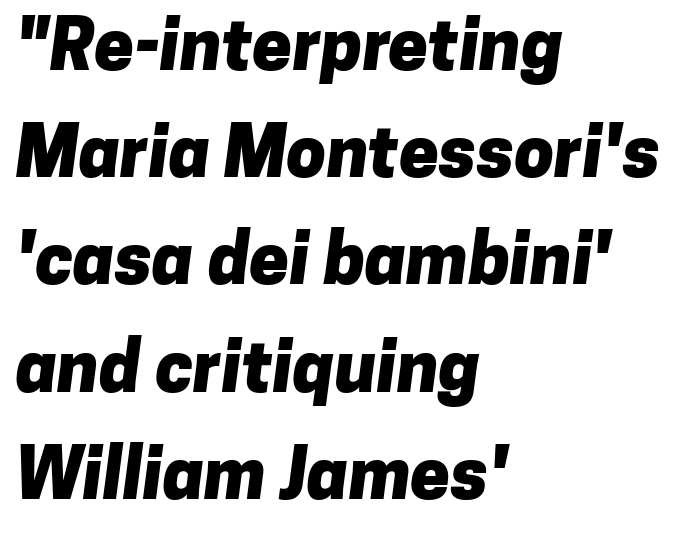
Q: Is the text bold? A: Yes.
Q: Is the typeface a serif or a sans-serif typeface? A: Sans-serif.
Q: Is the text underlined? A: No.
Q: How is the paragraph aligned? A: Left-aligned.
Q: Is the spacing between letters normal or unusually wide? A: Normal.
Q: Is the spacing between lines tight, normal or loose? A: Normal.
Q: Width (condensed, normal, or wide)? A: Normal.
Q: Stroke contrast? A: Low.
Q: x-height? A: Medium.
Q: Monospaced? A: No.
